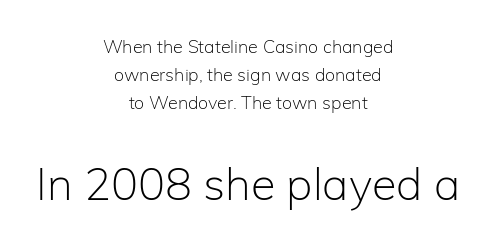
{"serif": "no", "italic": "no", "bold": "no", "weight": "light", "width": "normal", "stroke_contrast": "low", "x_height": "medium", "monospaced": "no", "underline": "no", "align": "center", "line_spacing": "normal", "line_spacing_ratio": 1.56, "letter_spacing": "normal", "letter_spacing_em": 0.0, "larger_block": "second", "size_ratio": 2.5, "glyph_px": 45}
